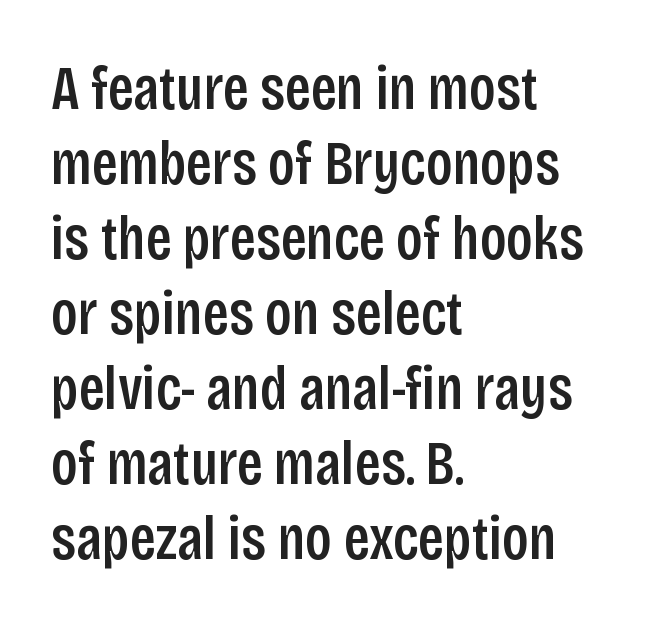
The image shows 62 px condensed sans-serif type, upright; set left-aligned, line spacing 1.21x, normal letter spacing, not underlined; low stroke contrast and a large x-height.
